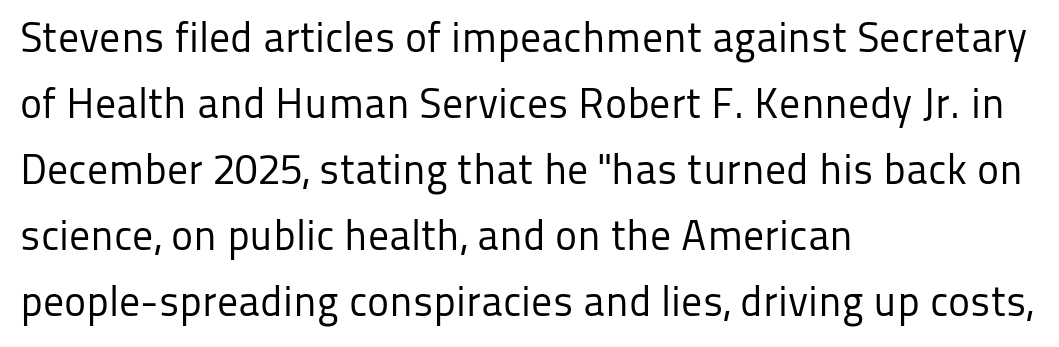
Q: Is the text bold? A: No.
Q: Is the text italic (slanted)? A: No, it is upright.
Q: Is the typeface a serif or a sans-serif typeface? A: Sans-serif.
Q: Is the text underlined? A: No.
Q: How is the paragraph aligned? A: Left-aligned.
Q: Is the spacing between letters normal or unusually wide? A: Normal.
Q: Is the spacing between lines tight, normal or loose? A: Normal.
Q: Width (condensed, normal, or wide)? A: Normal.
Q: Stroke contrast? A: Low.
Q: x-height? A: Medium.
Q: Monospaced? A: No.
